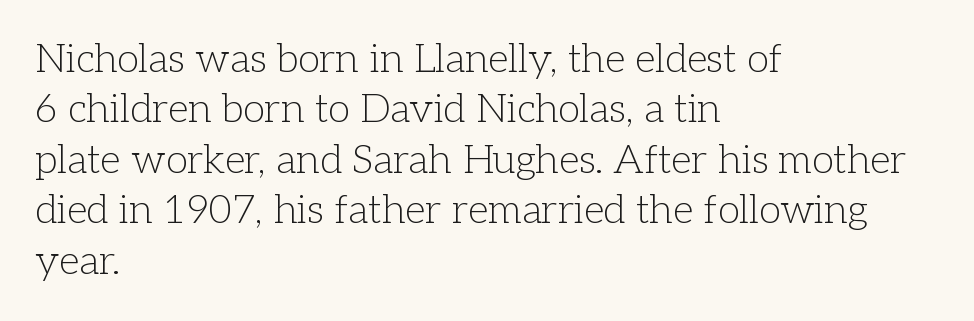
Q: Is the text bold? A: No.
Q: Is the text italic (slanted)? A: No, it is upright.
Q: Is the typeface a serif or a sans-serif typeface? A: Serif.
Q: Is the text underlined? A: No.
Q: How is the paragraph aligned? A: Left-aligned.
Q: Is the spacing between letters normal or unusually wide? A: Normal.
Q: Is the spacing between lines tight, normal or loose? A: Normal.
Q: Width (condensed, normal, or wide)? A: Normal.
Q: Stroke contrast? A: Low.
Q: x-height? A: Medium.
Q: Monospaced? A: No.
